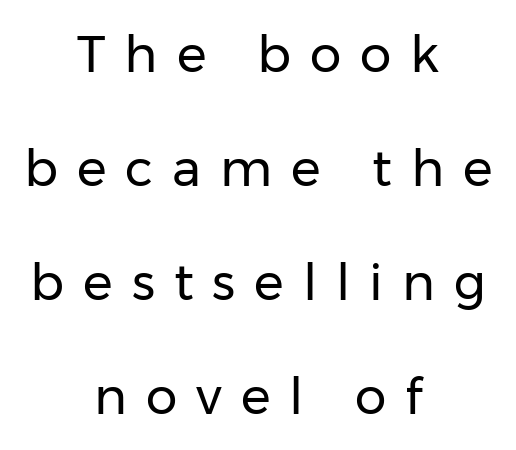
The image shows 50 px regular-weight sans-serif type, upright; set centered, loose line spacing (2.28x), unusually wide letter spacing (+0.38 em), not underlined; low stroke contrast and a medium x-height.
